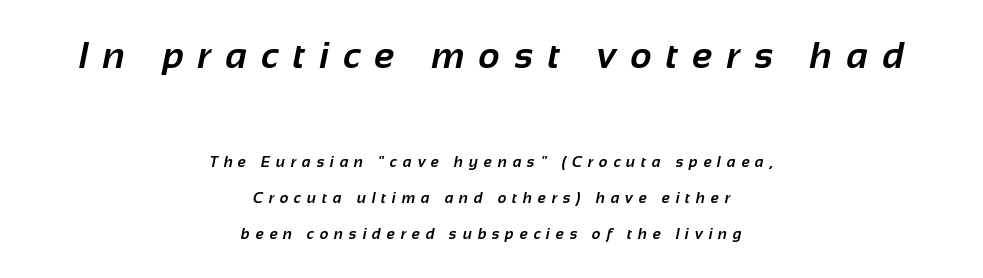
{"serif": "no", "bold": "yes", "weight": "bold", "width": "normal", "stroke_contrast": "low", "x_height": "medium", "monospaced": "no", "underline": "no", "align": "center", "line_spacing": "loose", "line_spacing_ratio": 2.41, "letter_spacing": "wide", "letter_spacing_em": 0.39, "larger_block": "first", "size_ratio": 2.47, "glyph_px": 37}
